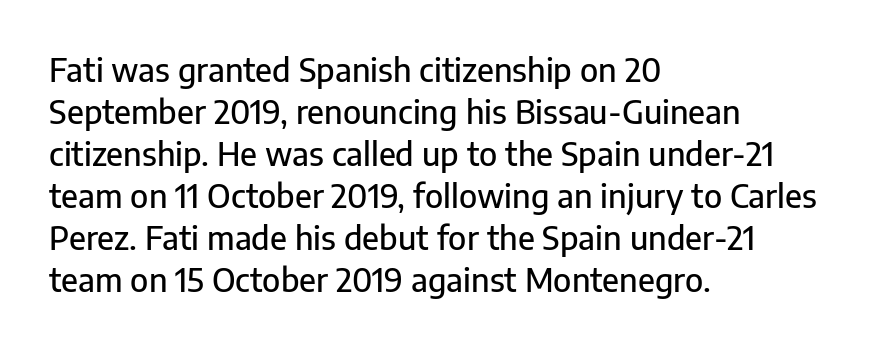
The designer left line spacing at the default. Every character sits straight up, as roman type does. Serif or sans? Sans — the stroke terminals are bare. Underlining? Definitely not there. Nothing unusual about the tracking: characters are spaced as the font intends.
